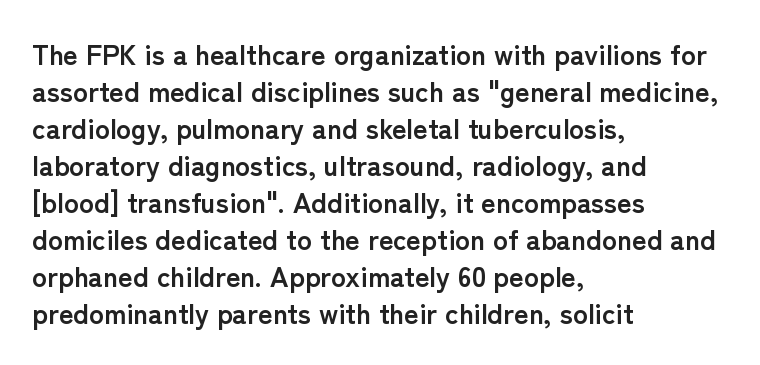
The image shows 28 px semibold sans-serif type, upright; set left-aligned, normal line spacing (1.32x), normal letter spacing, not underlined; low stroke contrast and a medium x-height.
